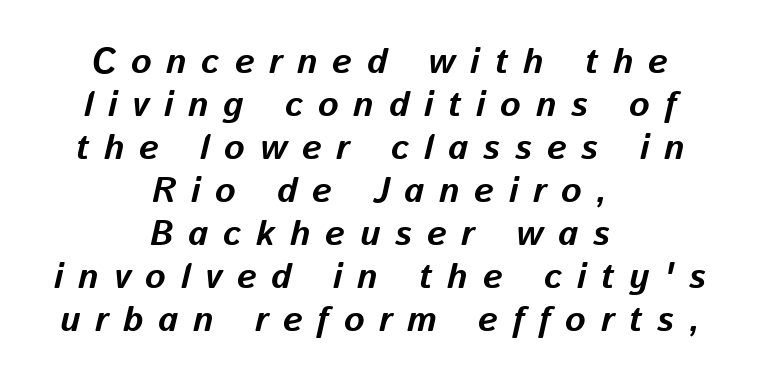
Q: Is the text bold? A: Yes.
Q: Is the text italic (slanted)? A: Yes, it leans right by about 13 degrees.
Q: Is the text underlined? A: No.
Q: How is the paragraph aligned? A: Centered.
Q: Is the spacing between letters normal or unusually wide? A: Unusually wide.
Q: Width (condensed, normal, or wide)? A: Normal.
Q: Stroke contrast? A: Low.
Q: x-height? A: Medium.
Q: Monospaced? A: No.
